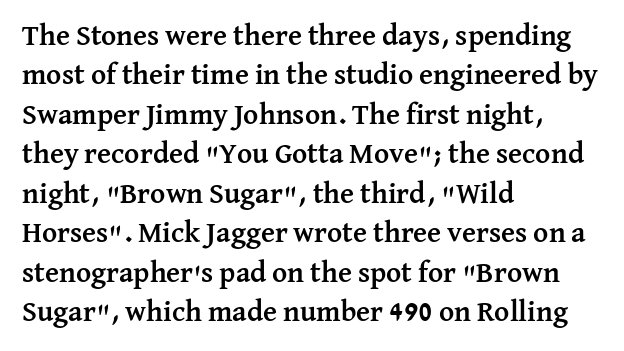
{"serif": "yes", "italic": "no", "bold": "yes", "weight": "semibold", "width": "normal", "stroke_contrast": "medium", "x_height": "medium", "monospaced": "no", "underline": "no", "align": "left", "line_spacing": "normal", "line_spacing_ratio": 1.36, "letter_spacing": "normal", "letter_spacing_em": 0.0, "glyph_px": 29}
